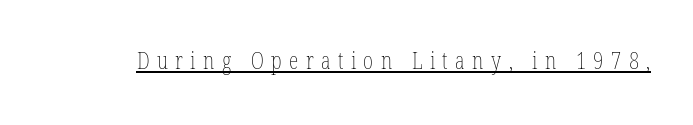
Q: Is the text bold? A: No.
Q: Is the text italic (slanted)? A: No, it is upright.
Q: Is the text underlined? A: Yes.
Q: Is the spacing between letters normal or unusually wide? A: Unusually wide.
